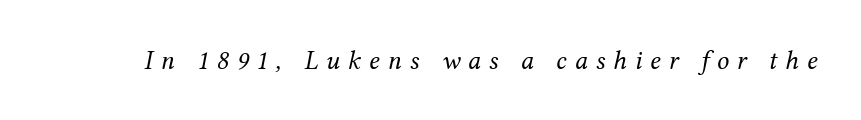
{"italic": "yes", "lean": "right", "slant_degrees": 12, "bold": "no", "underline": "no", "letter_spacing": "wide", "letter_spacing_em": 0.29, "glyph_px": 27}
